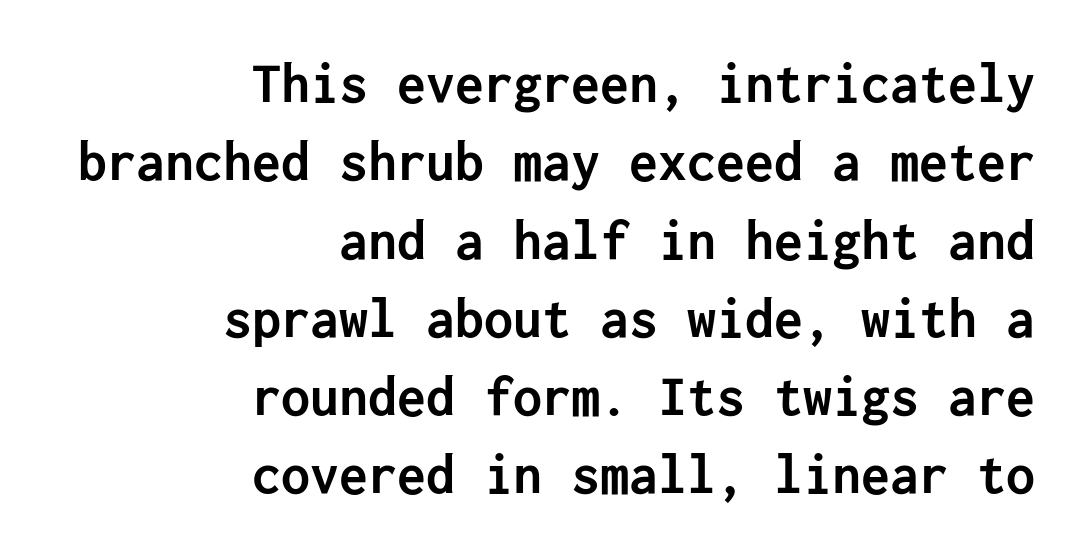
Inter-character spacing is left at the font's built-in metrics. To sum up the face: it is a sans, with no serifs. The specimen omits any rule beneath the text block's lines. This rendering uses right alignment, leaving the left contour irregular. The type sits square on the baseline with zero lean. Heavy, bold letterforms.
